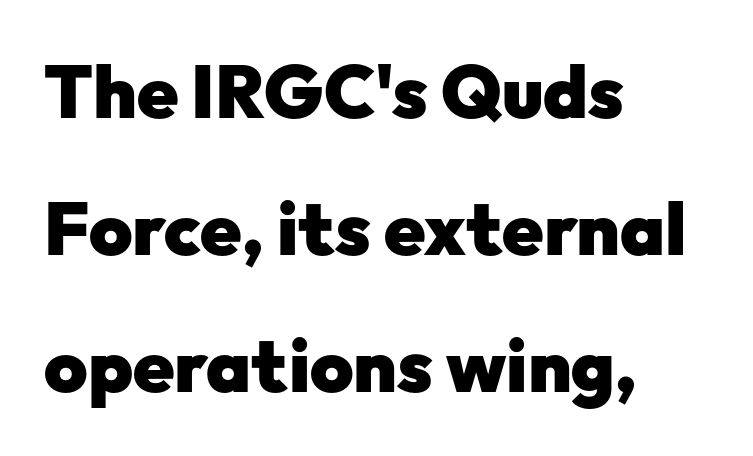
The image shows 74 px heavy sans-serif type, upright; set left-aligned, line spacing 1.85x, normal letter spacing, not underlined; low stroke contrast and a medium x-height.
